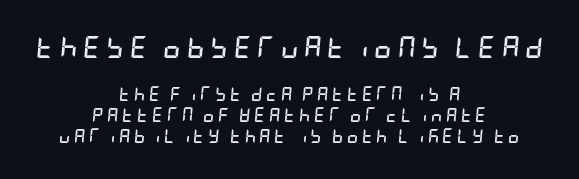
Q: Is the text bold? A: Yes.
Q: Is the text italic (slanted)? A: Yes, it leans right by about 5 degrees.
Q: Is the text underlined? A: No.
Q: How is the paragraph aligned? A: Centered.
Q: Is the spacing between letters normal or unusually wide? A: Unusually wide.
Q: Is the spacing between lines tight, normal or loose? A: Normal.
Q: Which block of text is set in a larger size, the first (top) or the second (bottom)? A: The first (top) one.
